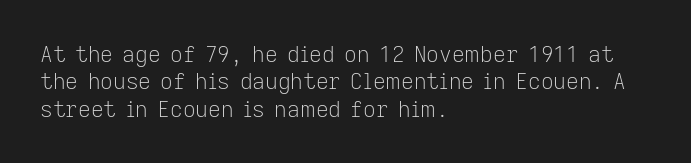
Q: Is the text bold? A: No.
Q: Is the text italic (slanted)? A: No, it is upright.
Q: Is the text underlined? A: No.
Q: How is the paragraph aligned? A: Left-aligned.
Q: Is the spacing between letters normal or unusually wide? A: Normal.
Q: Is the spacing between lines tight, normal or loose? A: Normal.
